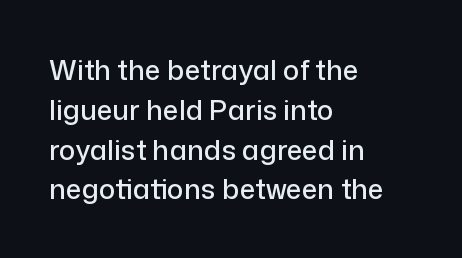
These lines were composed using upright roman letters. What stands out about the letter spacing? Nothing — it is the standard amount. A bare baseline throughout the passage. Are there feet on the stems? There aren't — it's a sans.
